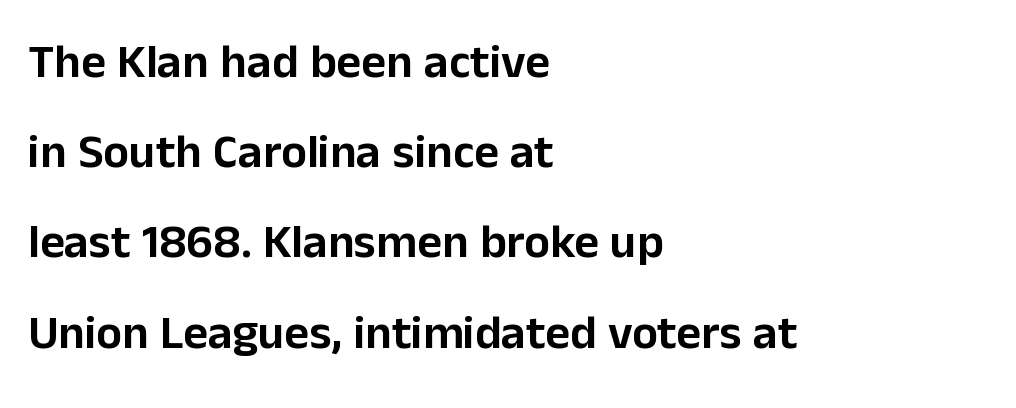
Short and long lines alike share a common starting point at left. Ascenders rise straight up at ninety degrees. This is sans-serif lettering, the kind often seen on screens and signage. Letters rest on an invisible, unmarked baseline. How are the letters spaced? Ordinarily, with no added tracking. The letters advance in unequal steps, a hallmark of proportional type.
